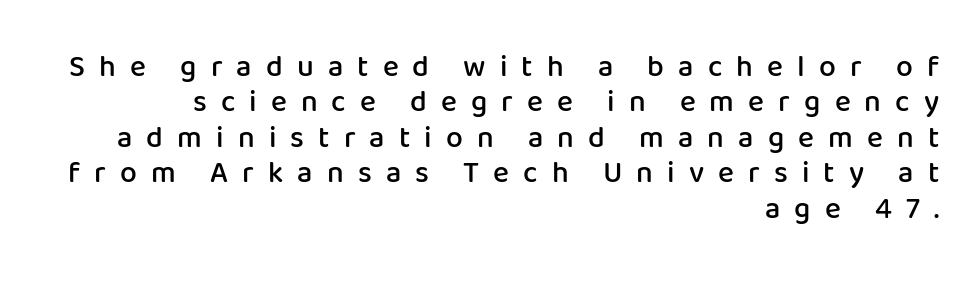
{"serif": "no", "italic": "no", "bold": "semi", "weight": "semibold", "width": "normal", "stroke_contrast": "low", "x_height": "medium", "monospaced": "no", "underline": "no", "align": "right", "line_spacing_ratio": 1.18, "letter_spacing": "wide", "letter_spacing_em": 0.47, "glyph_px": 30}
